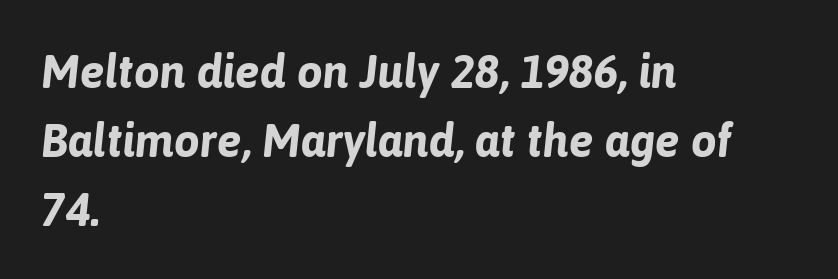
{"italic": "yes", "lean": "right", "slant_degrees": 6, "bold": "yes", "weight": "bold", "width": "normal", "stroke_contrast": "low", "x_height": "medium", "monospaced": "no", "underline": "no", "align": "left", "line_spacing": "normal", "line_spacing_ratio": 1.5, "letter_spacing": "normal", "letter_spacing_em": 0.0, "glyph_px": 46}
